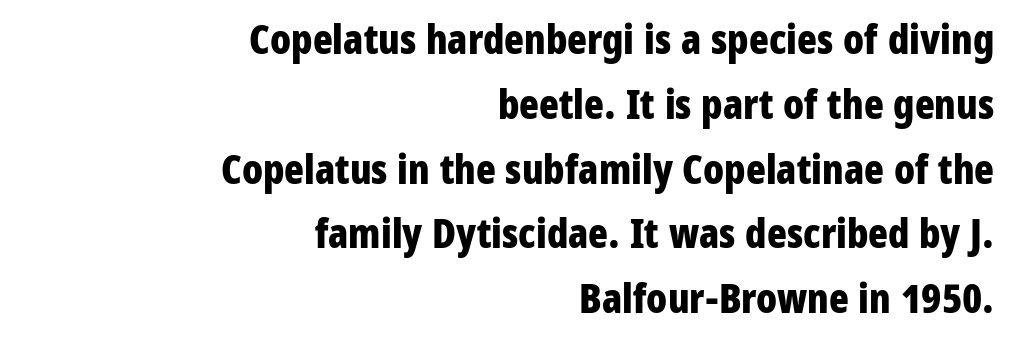
Q: Is the text bold? A: Yes.
Q: Is the text italic (slanted)? A: No, it is upright.
Q: Is the typeface a serif or a sans-serif typeface? A: Sans-serif.
Q: Is the text underlined? A: No.
Q: How is the paragraph aligned? A: Right-aligned.
Q: Is the spacing between letters normal or unusually wide? A: Normal.
Q: Is the spacing between lines tight, normal or loose? A: Normal.
Q: Width (condensed, normal, or wide)? A: Condensed.
Q: Stroke contrast? A: Low.
Q: x-height? A: Medium.
Q: Monospaced? A: No.
